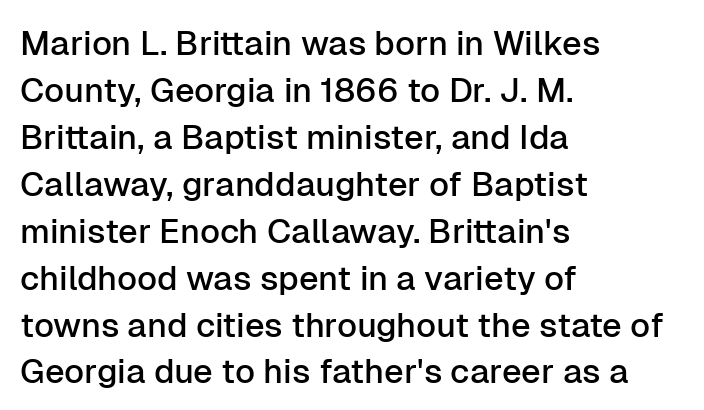
The designer left line spacing at the default. Think of a printed novel: that variable character pitch is what you see here. Ordinary non-slanted type is in use. Words float on clear page, feet unadorned.
